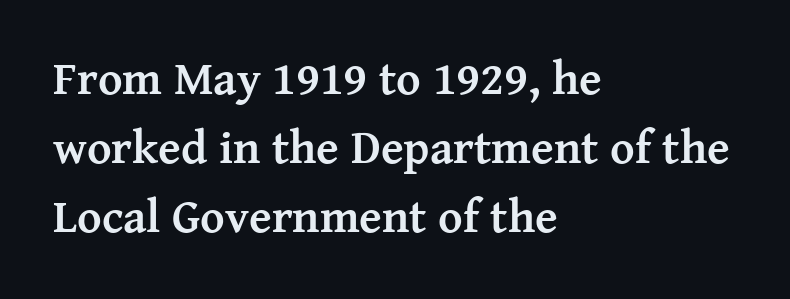
Teacher's note: observe the even left margin — that is flush-left alignment. The typeface chosen for these lines features serifs. Students, this is bold: see how much ink each stroke carries. The face used here is proportionally spaced, like ordinary book or web type. Glyph-to-glyph distance matches everyday printed text.
